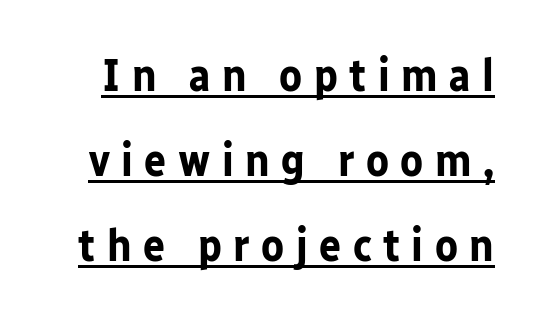
Weight check: bold — yes, fully. If you drew a line through each stem, it would be perfectly vertical. This sample carries an underscore along the baseline area. Note the varied advance widths — an 'i' is clearly narrower than an 'm'. I'd call this a sans setting — the letters go barefoot. Substantial extra tracking has been applied to these lines.
